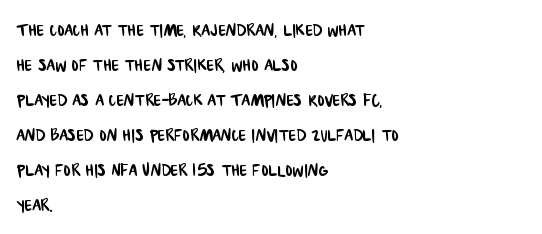
Q: Is the text underlined? A: No.
Q: How is the paragraph aligned? A: Left-aligned.
Q: Is the spacing between letters normal or unusually wide? A: Normal.
Q: Is the spacing between lines tight, normal or loose? A: Normal.
